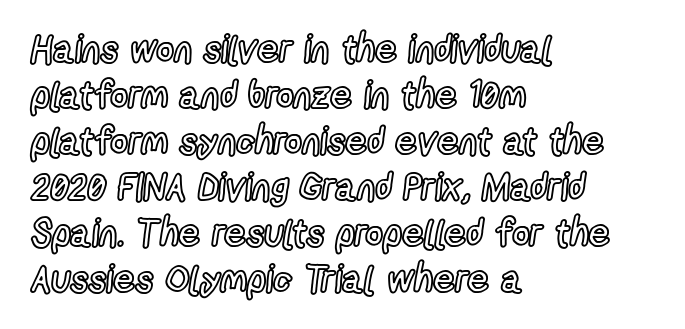
The image shows 38 px condensed type; set left-aligned, line spacing 1.21x, normal letter spacing, not underlined; a medium x-height.
